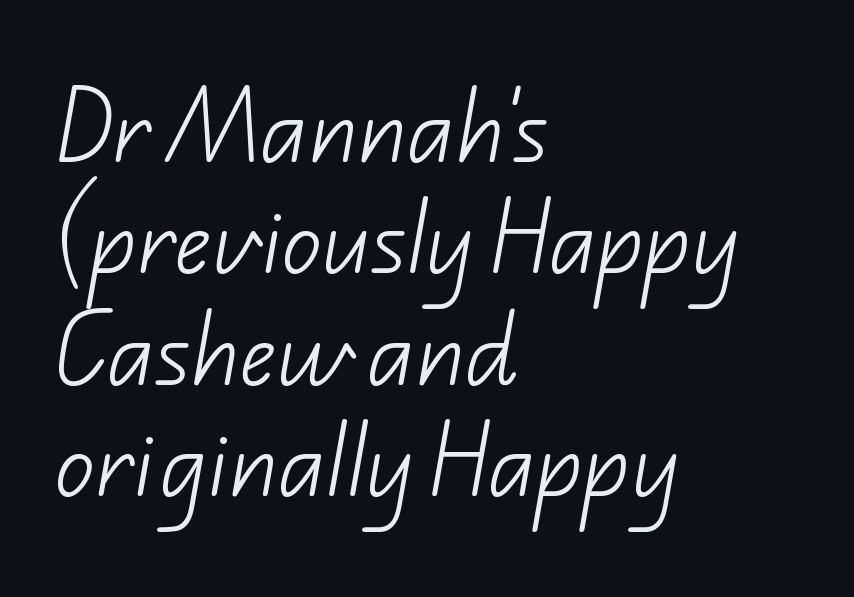
The image shows 79 px light sans-serif type; set left-aligned, normal line spacing (1.41x), normal letter spacing, not underlined; low stroke contrast and a small x-height.
